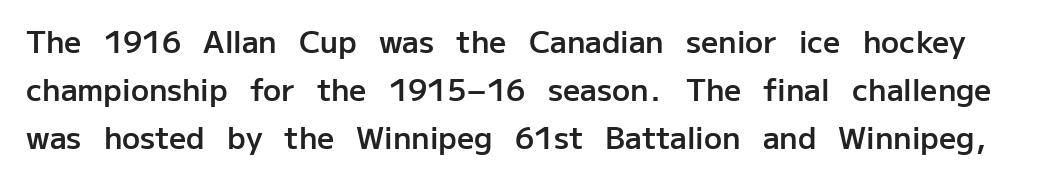
The image shows 30 px semibold sans-serif type, upright; set normal line spacing (1.6x), normal letter spacing, not underlined; low stroke contrast and a medium x-height.
